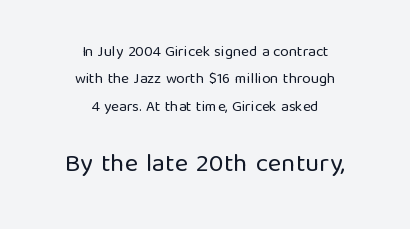
Q: Is the text bold? A: No.
Q: Is the text italic (slanted)? A: No, it is upright.
Q: Is the text underlined? A: No.
Q: How is the paragraph aligned? A: Centered.
Q: Is the spacing between letters normal or unusually wide? A: Normal.
Q: Which block of text is set in a larger size, the first (top) or the second (bottom)? A: The second (bottom) one.
